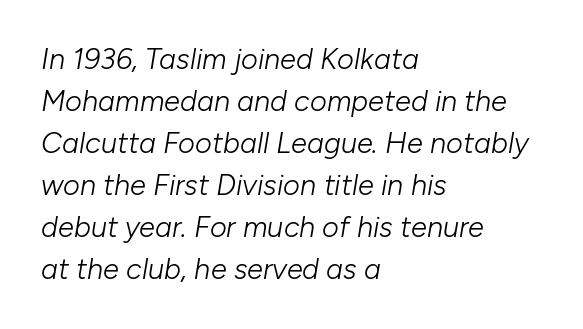
The image shows 29 px light type, italic (leaning right); set left-aligned, normal line spacing (1.45x), normal letter spacing, not underlined; low stroke contrast and a medium x-height.
